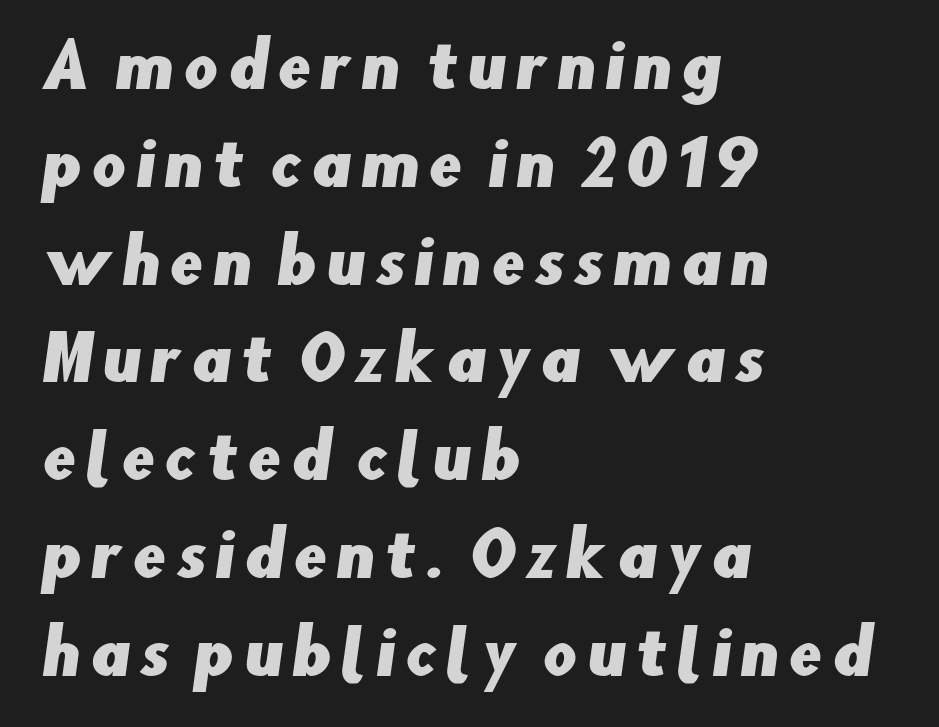
This rendering features lettering with no underline. The rendering anchors every line to the left-hand side. Nothing sits at the stroke ends, so this counts as sans-serif. Quick note: interline space is typical. The rendering uses natural spacing where letterforms have individual widths.
